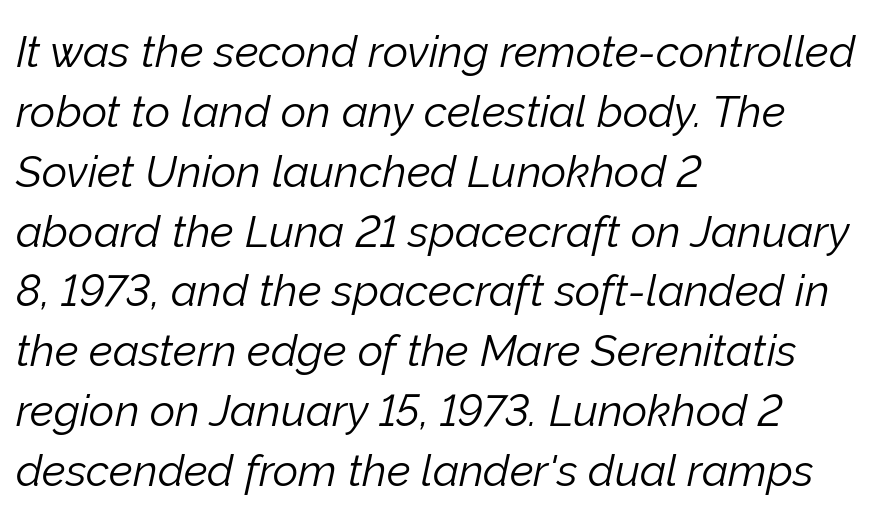
{"italic": "yes", "lean": "right", "slant_degrees": 12, "bold": "no", "weight": "light", "width": "normal", "stroke_contrast": "low", "x_height": "medium", "monospaced": "no", "underline": "no", "align": "left", "line_spacing": "normal", "line_spacing_ratio": 1.36, "letter_spacing": "normal", "letter_spacing_em": 0.0, "glyph_px": 44}
